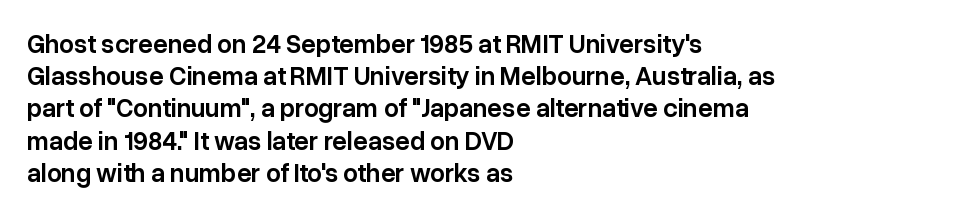
The image shows 26 px text type, upright; set left-aligned, line spacing 1.24x, normal letter spacing, not underlined.
